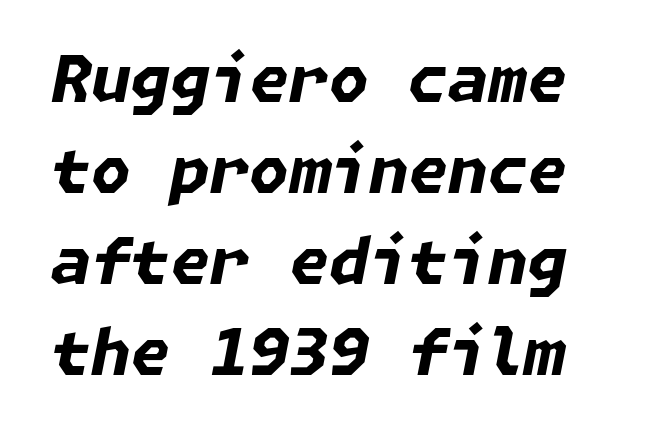
Q: Is the text bold? A: Yes.
Q: Is the text italic (slanted)? A: Yes, it leans right by about 11 degrees.
Q: Is the text underlined? A: No.
Q: Is the spacing between letters normal or unusually wide? A: Normal.
Q: Is the spacing between lines tight, normal or loose? A: Normal.
Q: Width (condensed, normal, or wide)? A: Normal.
Q: Stroke contrast? A: Low.
Q: x-height? A: Medium.
